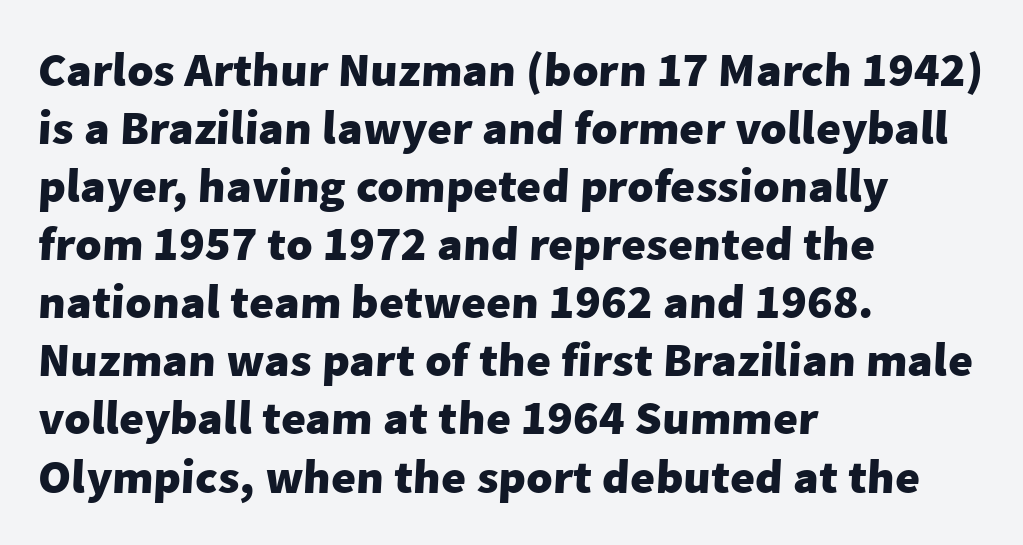
This is sans-serif lettering, the kind often seen on screens and signage. Is the type bold? Yes — the strokes are clearly thick and heavy. Clear beneath every line of the passage. Every row of glyphs begins at an identical x-position on the left. Students, note that the glyphs here touch the page at normal intervals. Character widths vary here, with narrow letters taking less room than wide ones.
